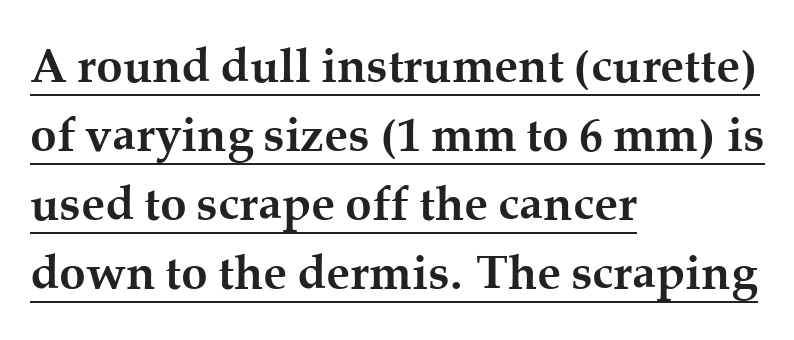
{"serif": "yes", "italic": "no", "bold": "yes", "weight": "semibold", "width": "normal", "stroke_contrast": "medium", "x_height": "medium", "monospaced": "no", "underline": "yes", "align": "left", "line_spacing": "normal", "line_spacing_ratio": 1.44, "letter_spacing": "normal", "letter_spacing_em": 0.0, "glyph_px": 48}
